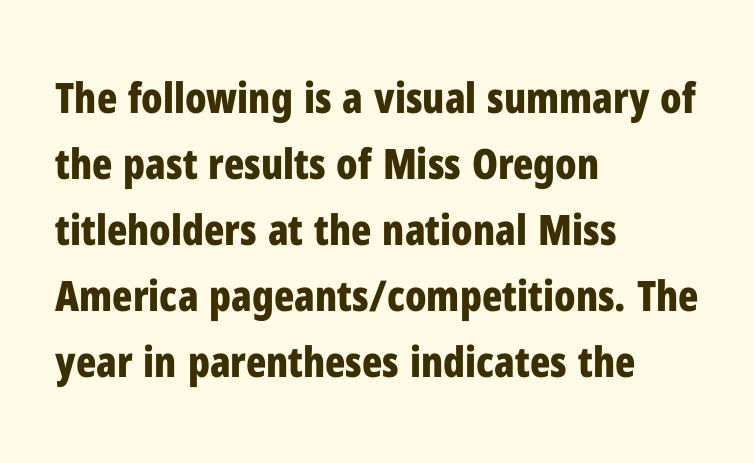
{"serif": "no", "italic": "no", "bold": "yes", "weight": "bold", "width": "condensed", "stroke_contrast": "low", "x_height": "medium", "monospaced": "no", "underline": "no", "align": "left", "line_spacing": "normal", "line_spacing_ratio": 1.57, "letter_spacing": "normal", "letter_spacing_em": 0.0, "glyph_px": 42}
